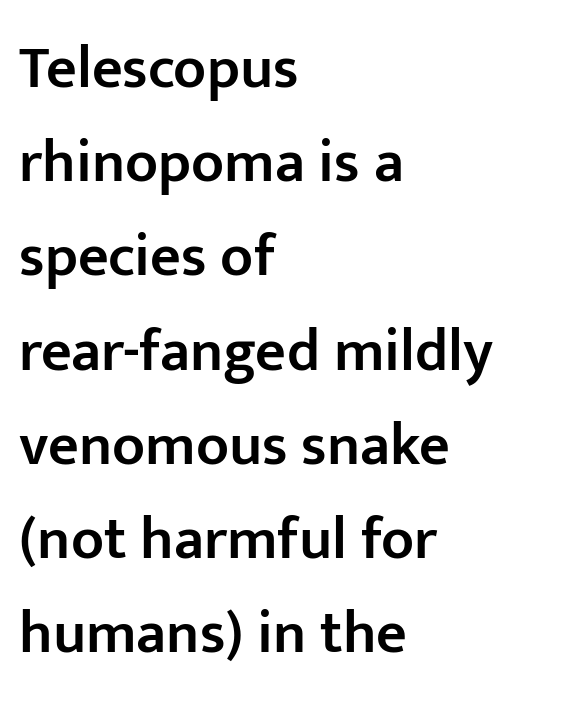
Q: Is the text bold? A: Semi-bold.
Q: Is the text italic (slanted)? A: No, it is upright.
Q: Is the typeface a serif or a sans-serif typeface? A: Sans-serif.
Q: Is the text underlined? A: No.
Q: How is the paragraph aligned? A: Left-aligned.
Q: Is the spacing between letters normal or unusually wide? A: Normal.
Q: Is the spacing between lines tight, normal or loose? A: Normal.
Q: Width (condensed, normal, or wide)? A: Normal.
Q: Stroke contrast? A: Low.
Q: x-height? A: Medium.
Q: Monospaced? A: No.
